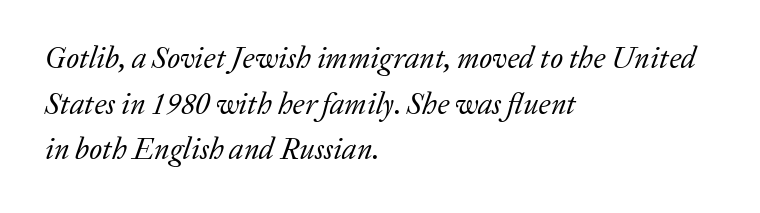
The image shows 30 px regular-weight serif type, italic (leaning right); set left-aligned, normal line spacing (1.52x), normal letter spacing, not underlined; low stroke contrast and a medium x-height.
